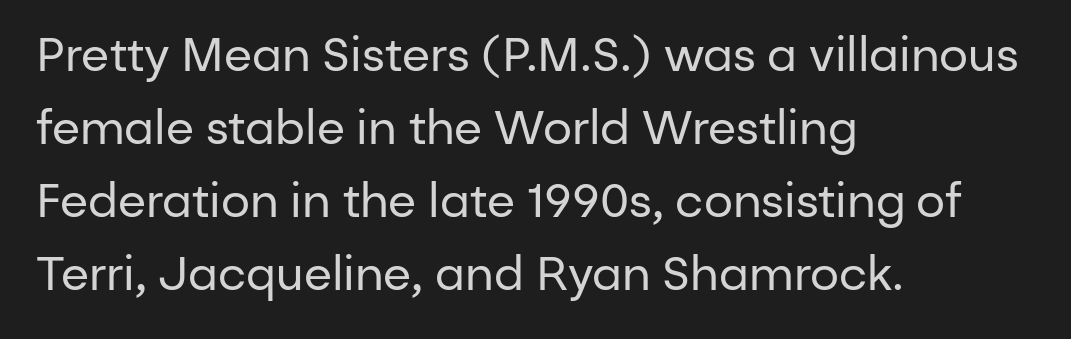
Q: Is the text bold? A: No.
Q: Is the text italic (slanted)? A: No, it is upright.
Q: Is the typeface a serif or a sans-serif typeface? A: Sans-serif.
Q: Is the text underlined? A: No.
Q: How is the paragraph aligned? A: Left-aligned.
Q: Is the spacing between letters normal or unusually wide? A: Normal.
Q: Is the spacing between lines tight, normal or loose? A: Normal.
Q: Width (condensed, normal, or wide)? A: Normal.
Q: Stroke contrast? A: Low.
Q: x-height? A: Medium.
Q: Monospaced? A: No.
